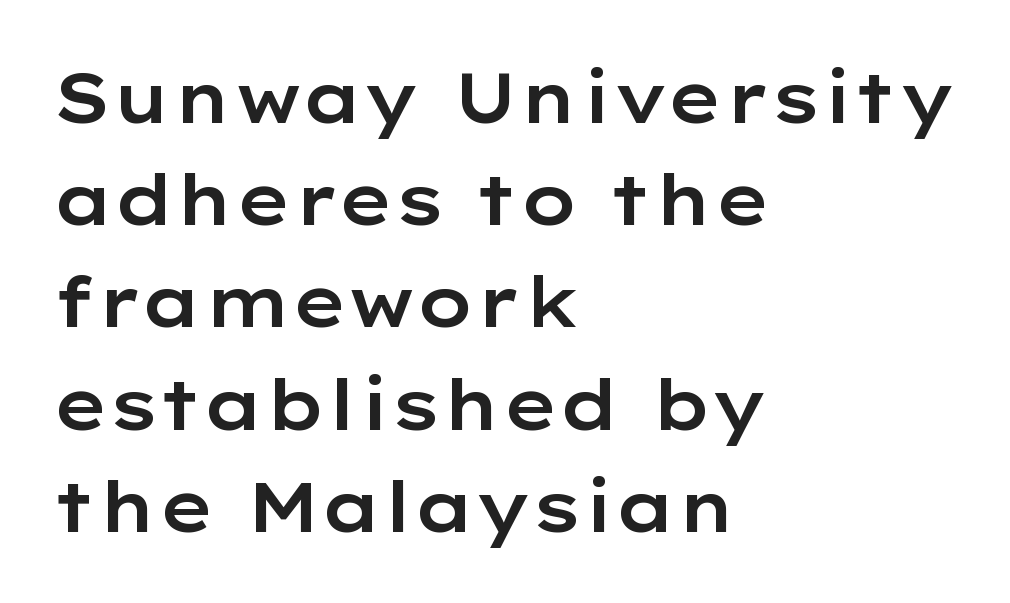
Q: Is the text italic (slanted)? A: No, it is upright.
Q: Is the typeface a serif or a sans-serif typeface? A: Sans-serif.
Q: Is the text underlined? A: No.
Q: How is the paragraph aligned? A: Left-aligned.
Q: Is the spacing between letters normal or unusually wide? A: Normal.
Q: Is the spacing between lines tight, normal or loose? A: Normal.
Q: Width (condensed, normal, or wide)? A: Wide.
Q: Stroke contrast? A: Low.
Q: x-height? A: Medium.
Q: Monospaced? A: No.
